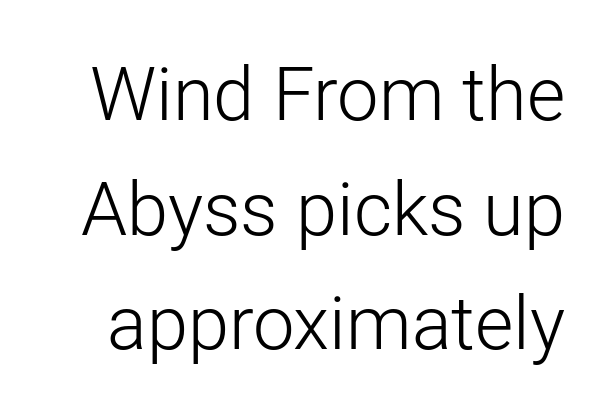
The image shows 74 px light sans-serif type, upright; set normal line spacing (1.55x), normal letter spacing, not underlined; low stroke contrast and a medium x-height.
